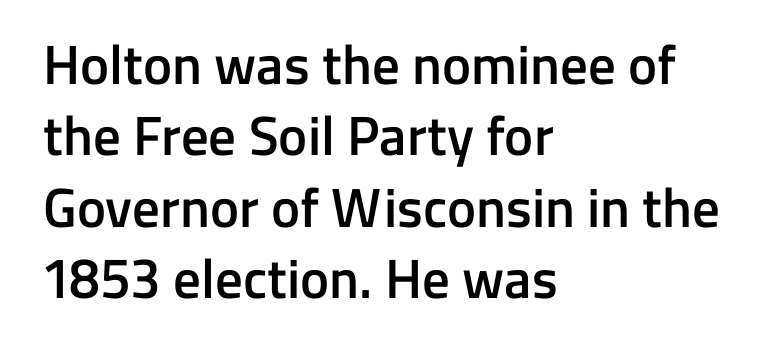
The image shows 55 px semibold sans-serif type, upright; set left-aligned, normal line spacing (1.3x), normal letter spacing, not underlined; low stroke contrast and a medium x-height.
